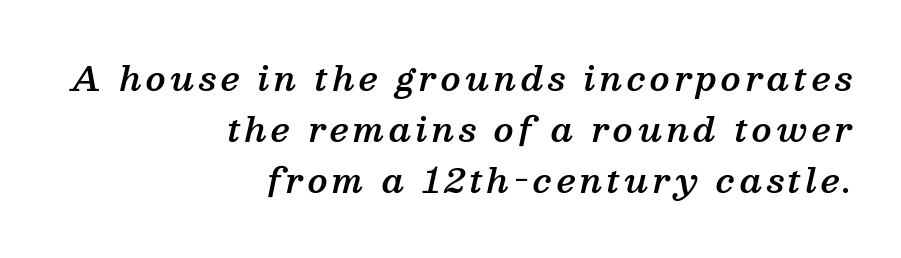
The image shows 33 px semibold serif type, italic (leaning right); set right-aligned, normal line spacing (1.55x), not underlined; medium stroke contrast and a medium x-height.
